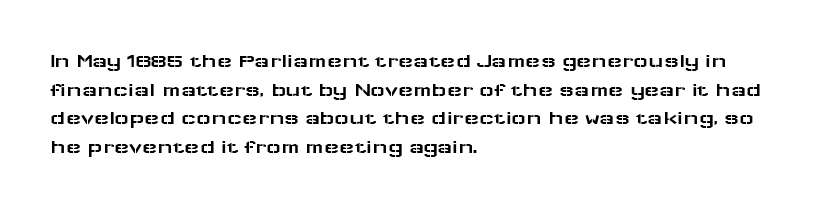
Q: Is the text italic (slanted)? A: No, it is upright.
Q: Is the text underlined? A: No.
Q: How is the paragraph aligned? A: Left-aligned.
Q: Is the spacing between letters normal or unusually wide? A: Normal.
Q: Is the spacing between lines tight, normal or loose? A: Normal.
